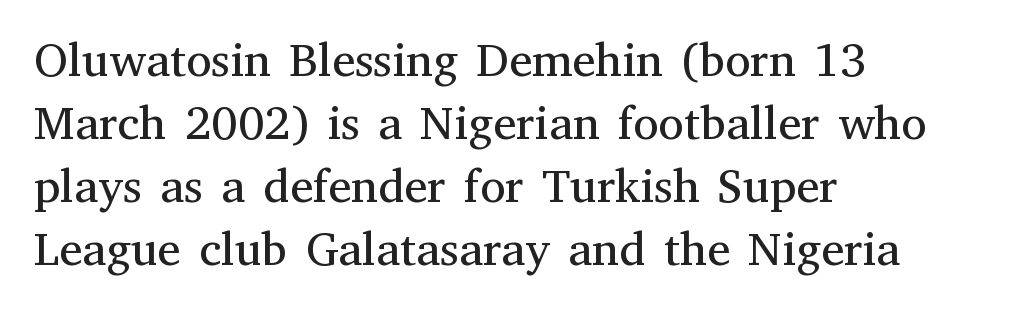
The image shows 47 px regular-weight serif type, upright; set left-aligned, normal line spacing (1.34x), normal letter spacing, not underlined; medium stroke contrast and a medium x-height.
